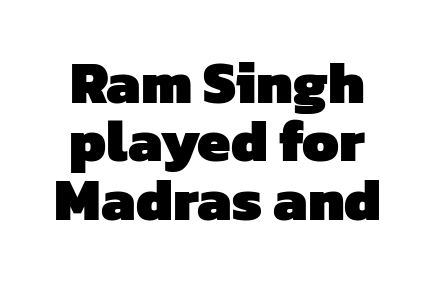
Q: Is the text bold? A: Yes.
Q: Is the typeface a serif or a sans-serif typeface? A: Sans-serif.
Q: Is the text underlined? A: No.
Q: How is the paragraph aligned? A: Centered.
Q: Is the spacing between letters normal or unusually wide? A: Normal.
Q: Is the spacing between lines tight, normal or loose? A: Tight.
Q: Width (condensed, normal, or wide)? A: Normal.
Q: Stroke contrast? A: Low.
Q: x-height? A: Medium.
Q: Monospaced? A: No.
